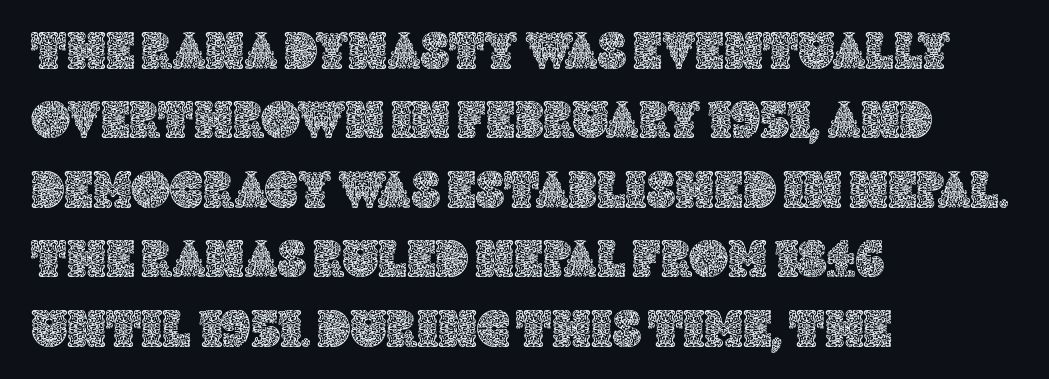
There is no visible air inserted between adjacent glyphs. Underlining? Definitely not there. Note the varied advance widths — an 'i' is clearly narrower than an 'm'. One glance says typical: line gaps are just what's usual. The rendering anchors every line to the left-hand side. Nope, not italic — everything's standing straight.
